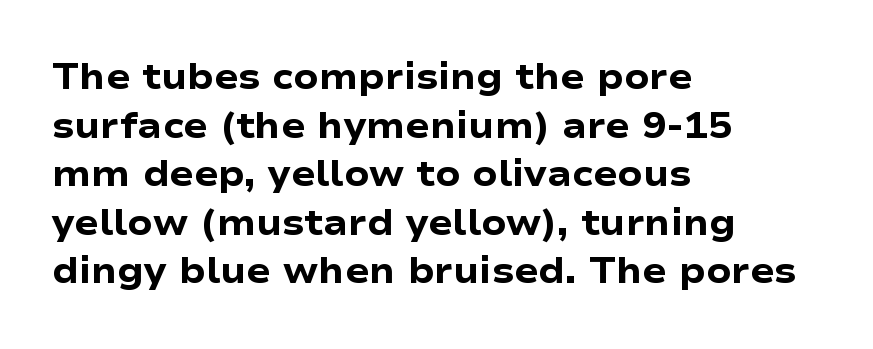
Pretty heavy lettering here — definitely bold. Looks like regular typesetting: each glyph gets only the width it needs. Characters remain perfectly vertical along every line. Typographically, this falls in the sans-serif category.
